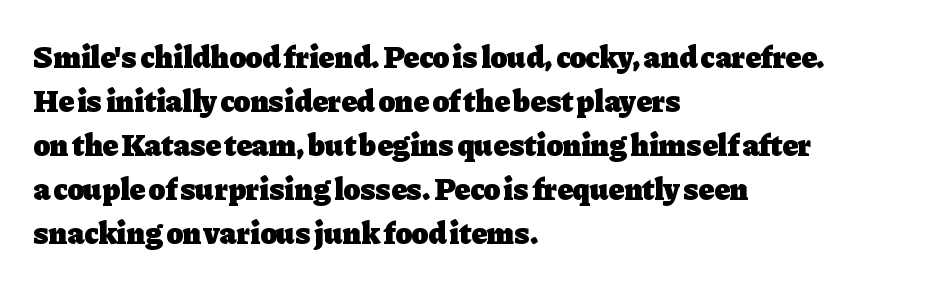
Q: Is the text bold? A: Yes.
Q: Is the text italic (slanted)? A: No, it is upright.
Q: Is the typeface a serif or a sans-serif typeface? A: Serif.
Q: Is the text underlined? A: No.
Q: How is the paragraph aligned? A: Left-aligned.
Q: Is the spacing between letters normal or unusually wide? A: Normal.
Q: Is the spacing between lines tight, normal or loose? A: Normal.
Q: Width (condensed, normal, or wide)? A: Normal.
Q: Stroke contrast? A: Low.
Q: x-height? A: Medium.
Q: Monospaced? A: No.
